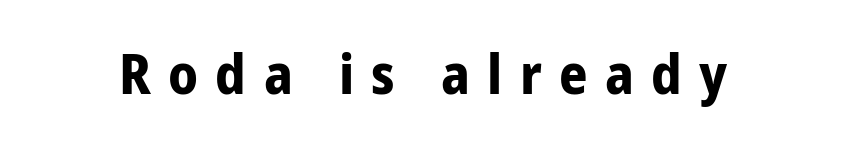
Every character sits straight up, as roman type does. Lines of text with bare space underneath. Looks like regular typesetting: each glyph gets only the width it needs. This is sans-serif lettering, the kind often seen on screens and signage. The strokes are fattened all the way to bold.
